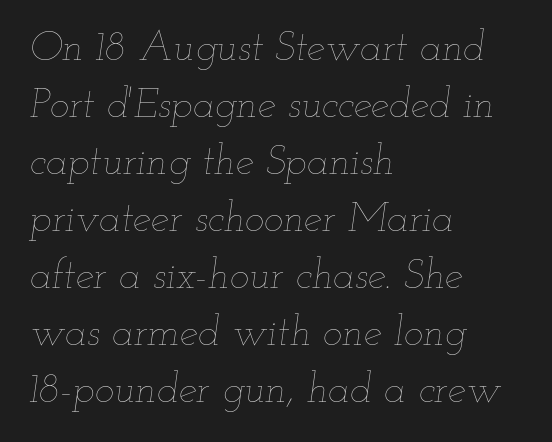
Q: Is the text bold? A: No.
Q: Is the text italic (slanted)? A: Yes, it leans right by about 12 degrees.
Q: Is the text underlined? A: No.
Q: How is the paragraph aligned? A: Left-aligned.
Q: Is the spacing between letters normal or unusually wide? A: Normal.
Q: Is the spacing between lines tight, normal or loose? A: Normal.
Q: Width (condensed, normal, or wide)? A: Wide.
Q: Stroke contrast? A: Low.
Q: x-height? A: Small.
Q: Monospaced? A: No.
